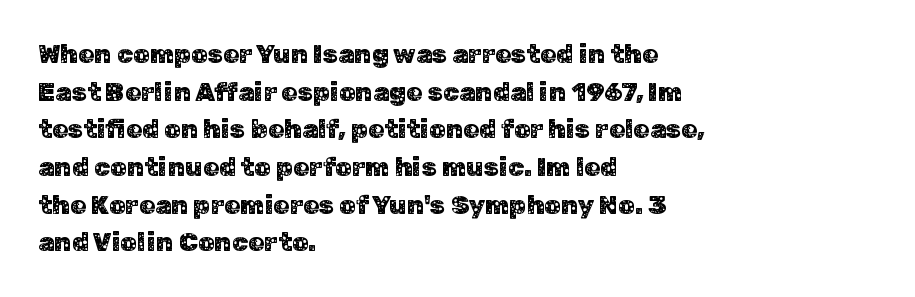
Q: Is the text italic (slanted)? A: No, it is upright.
Q: Is the text underlined? A: No.
Q: How is the paragraph aligned? A: Left-aligned.
Q: Is the spacing between letters normal or unusually wide? A: Normal.
Q: Is the spacing between lines tight, normal or loose? A: Normal.
